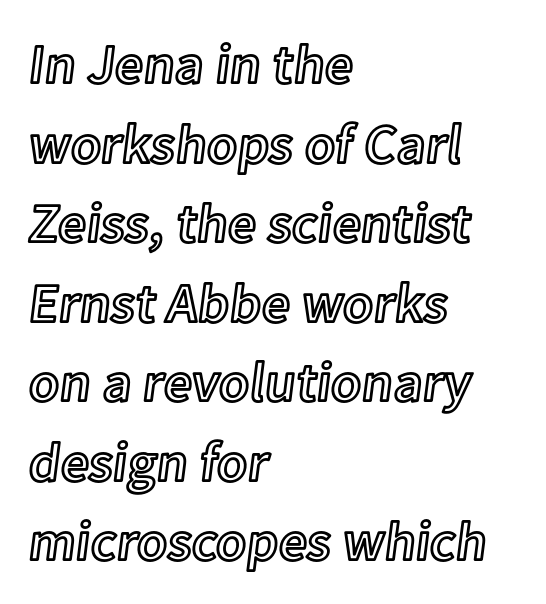
The image shows 56 px text type; set left-aligned, normal line spacing (1.42x), normal letter spacing, not underlined; a medium x-height.
